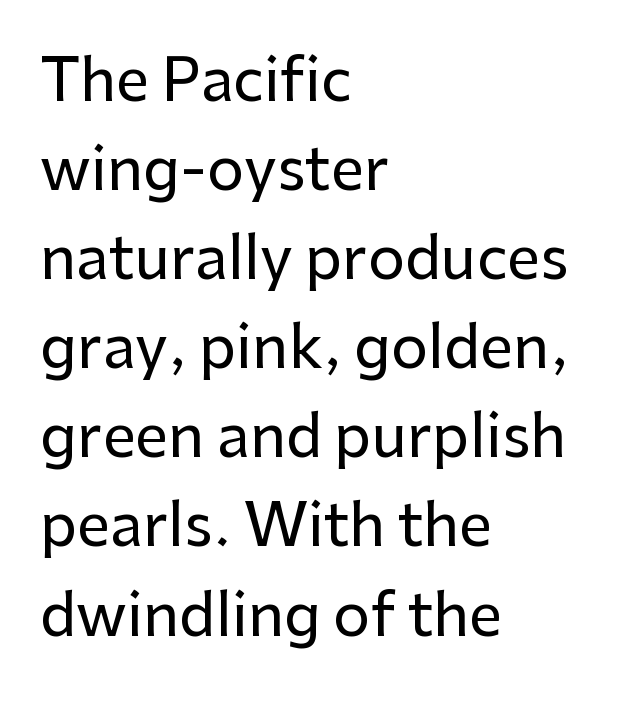
The image shows 59 px sans-serif type, upright; set left-aligned, normal line spacing (1.51x), normal letter spacing, not underlined; low stroke contrast and a medium x-height.
